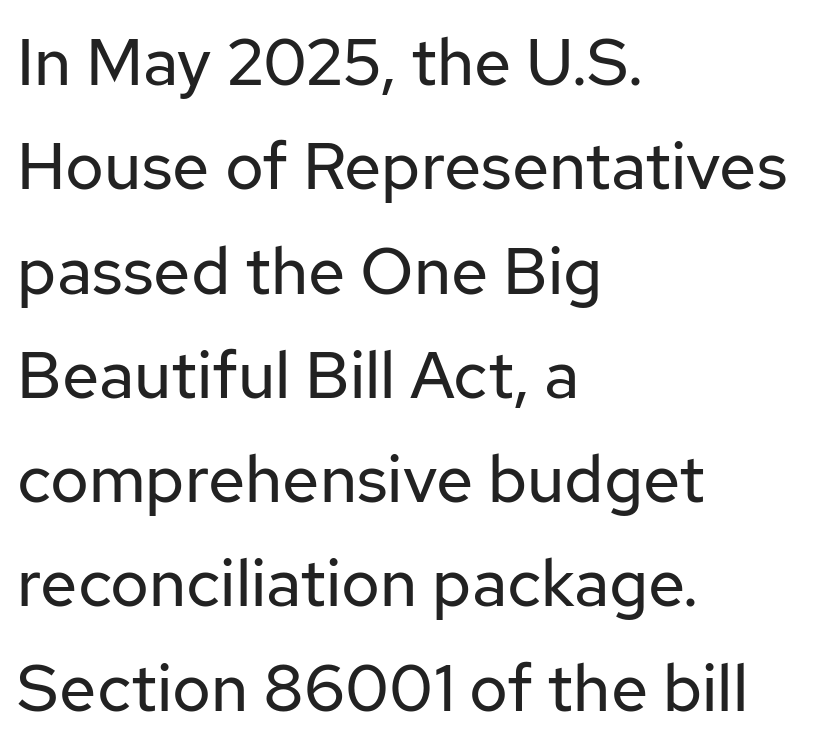
The image shows 66 px regular-weight sans-serif type, upright; set left-aligned, normal line spacing (1.58x), normal letter spacing, not underlined; low stroke contrast and a medium x-height.
